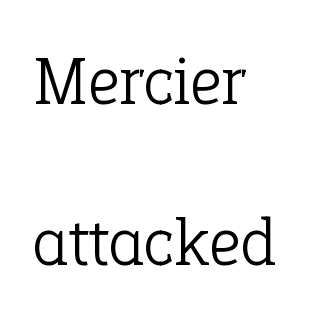
The image shows 69 px light serif type, upright; set left-aligned, loose line spacing (2.34x), normal letter spacing, not underlined; low stroke contrast and a medium x-height.
